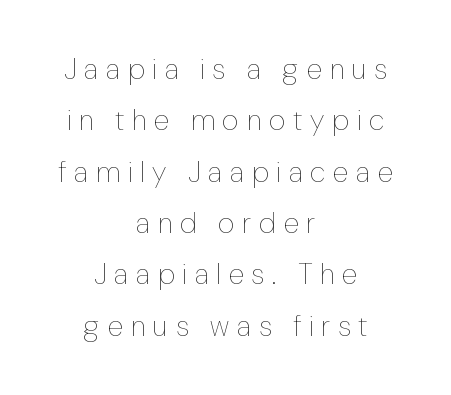
{"italic": "no", "bold": "no", "weight": "thin", "width": "condensed", "stroke_contrast": "low", "x_height": "medium", "monospaced": "no", "underline": "no", "align": "center", "line_spacing_ratio": 1.77, "letter_spacing": "wide", "letter_spacing_em": 0.27, "glyph_px": 29}
